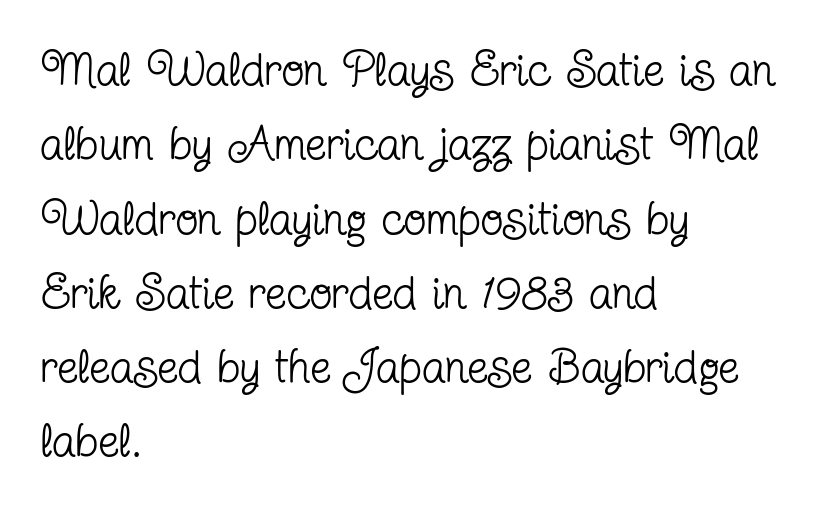
Q: Is the text bold? A: No.
Q: Is the text italic (slanted)? A: No, it is upright.
Q: Is the typeface a serif or a sans-serif typeface? A: Serif.
Q: Is the text underlined? A: No.
Q: How is the paragraph aligned? A: Left-aligned.
Q: Is the spacing between letters normal or unusually wide? A: Normal.
Q: Is the spacing between lines tight, normal or loose? A: Normal.
Q: Width (condensed, normal, or wide)? A: Condensed.
Q: Stroke contrast? A: Low.
Q: x-height? A: Medium.
Q: Monospaced? A: No.
